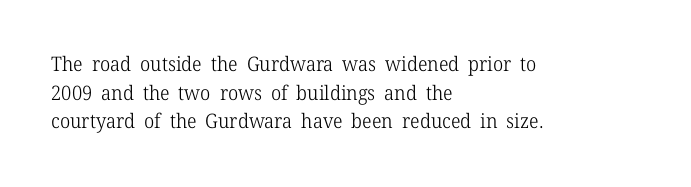
The image shows 20 px text type, upright; set left-aligned, normal line spacing (1.43x), normal letter spacing, not underlined.
